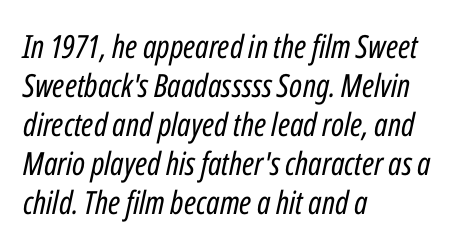
The image shows 32 px regular-weight, condensed type, italic (leaning right); set left-aligned, line spacing 1.22x, normal letter spacing, not underlined; low stroke contrast and a medium x-height.
